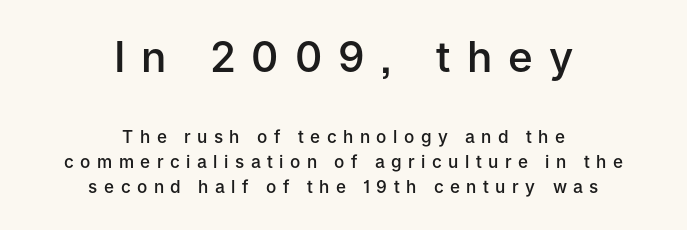
{"serif": "no", "italic": "no", "bold": "semi", "weight": "semibold", "width": "normal", "stroke_contrast": "low", "x_height": "medium", "monospaced": "no", "underline": "no", "align": "center", "line_spacing": "normal", "line_spacing_ratio": 1.47, "letter_spacing": "wide", "letter_spacing_em": 0.38, "larger_block": "first", "size_ratio": 2.47, "glyph_px": 42}
